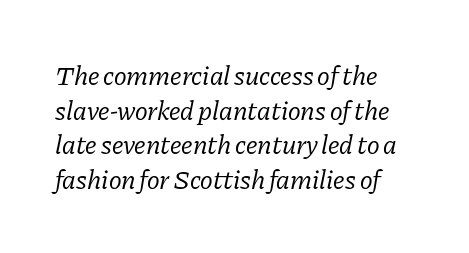
The weight would be labelled regular, book, light, or lighter still. The passage shown leans; its letterforms are oblique. Short and long lines alike share a common starting point at left. What's the leading like? Ordinary, nothing unusual.
